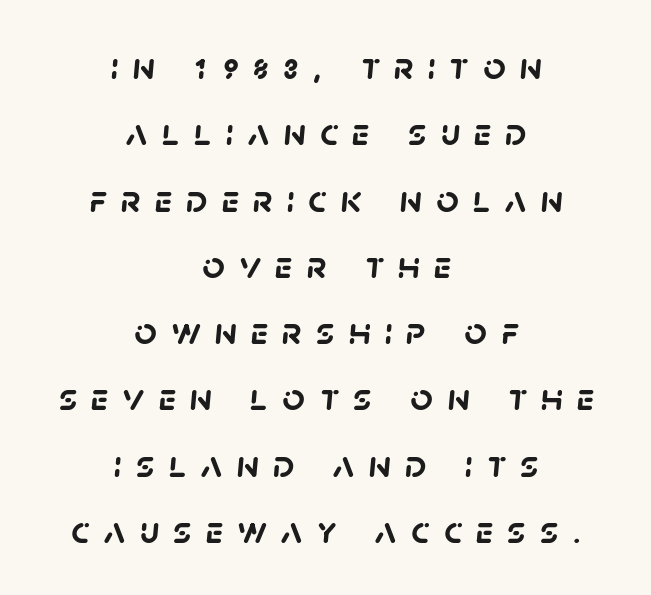
Q: Is the text bold? A: Yes.
Q: Is the typeface a serif or a sans-serif typeface? A: Sans-serif.
Q: Is the text underlined? A: No.
Q: How is the paragraph aligned? A: Centered.
Q: Is the spacing between letters normal or unusually wide? A: Unusually wide.
Q: Is the spacing between lines tight, normal or loose? A: Normal.
Q: Width (condensed, normal, or wide)? A: Normal.
Q: Stroke contrast? A: Low.
Q: x-height? A: Large.
Q: Monospaced? A: No.
